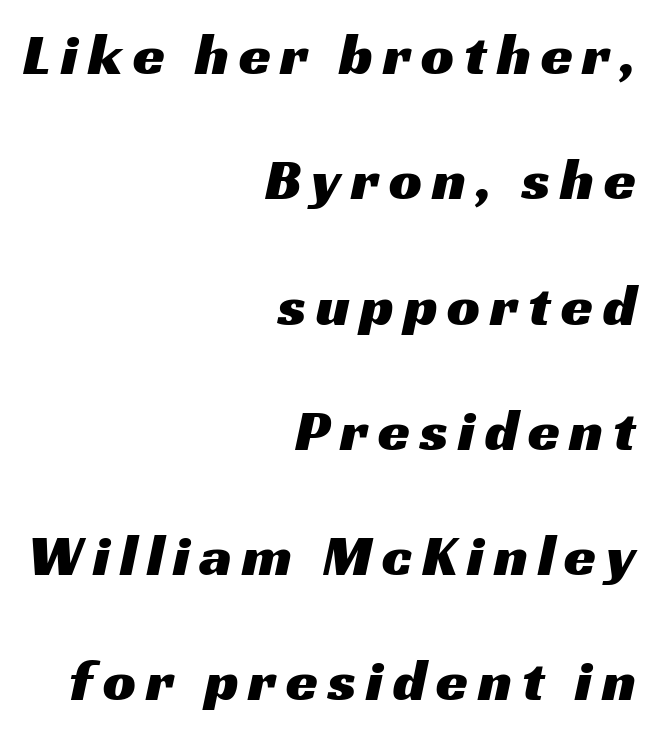
Q: Is the typeface a serif or a sans-serif typeface? A: Sans-serif.
Q: Is the text underlined? A: No.
Q: How is the paragraph aligned? A: Right-aligned.
Q: Is the spacing between lines tight, normal or loose? A: Loose.
Q: Width (condensed, normal, or wide)? A: Wide.
Q: Stroke contrast? A: Medium.
Q: x-height? A: Medium.
Q: Monospaced? A: No.
